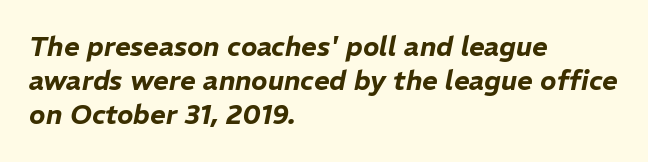
Q: Is the text italic (slanted)? A: Yes, it leans right by about 11 degrees.
Q: Is the text underlined? A: No.
Q: How is the paragraph aligned? A: Left-aligned.
Q: Is the spacing between letters normal or unusually wide? A: Normal.
Q: Is the spacing between lines tight, normal or loose? A: Normal.
